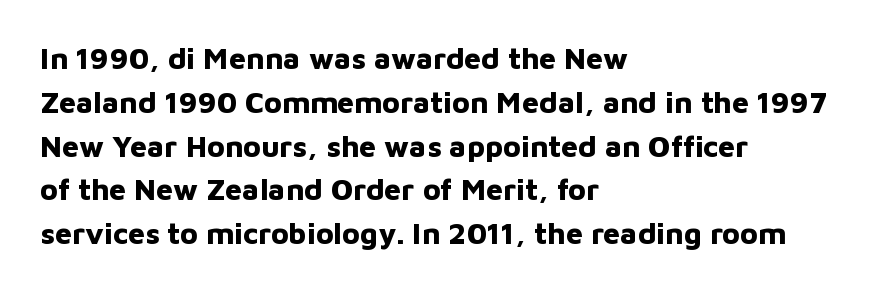
Baseline-to-baseline distance is the conventional proportion of letter height. Unlike italic type, these characters show no tilt at all. Just letters on the line, the space beneath them empty. Think of a printed novel: that variable character pitch is what you see here.
